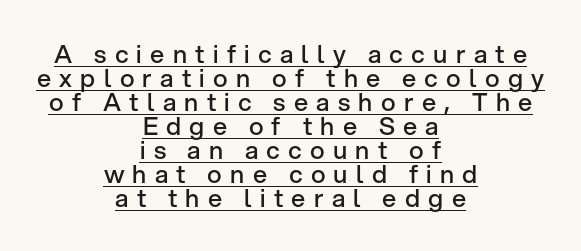
Q: Is the text bold? A: Semi-bold.
Q: Is the text italic (slanted)? A: No, it is upright.
Q: Is the text underlined? A: Yes.
Q: How is the paragraph aligned? A: Centered.
Q: Is the spacing between letters normal or unusually wide? A: Unusually wide.
Q: Is the spacing between lines tight, normal or loose? A: Tight.
